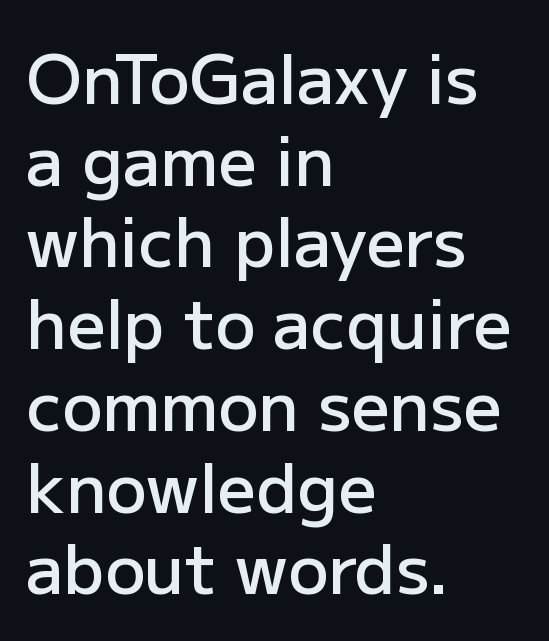
The image shows 67 px semibold sans-serif type, upright; set left-aligned, line spacing 1.22x, normal letter spacing, not underlined; low stroke contrast and a medium x-height.
